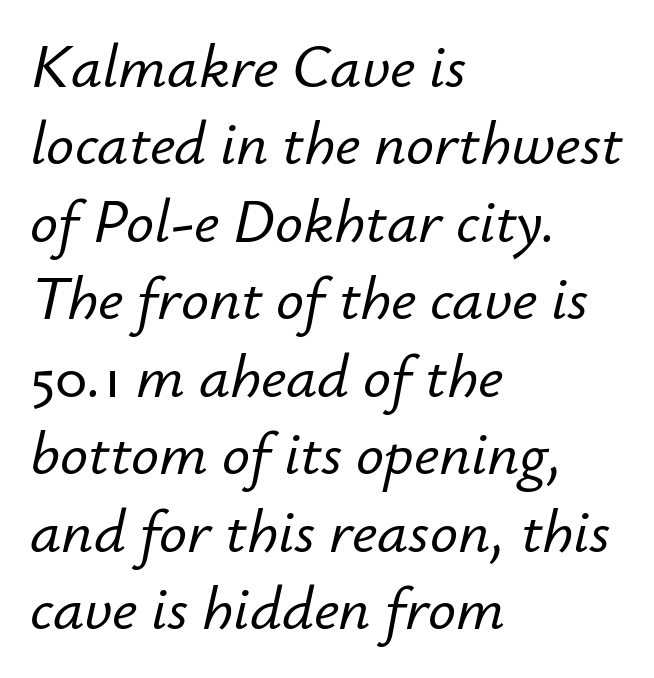
{"italic": "yes", "lean": "right", "slant_degrees": 12, "width": "normal", "stroke_contrast": "low", "x_height": "small", "monospaced": "no", "underline": "no", "align": "left", "line_spacing": "normal", "line_spacing_ratio": 1.25, "letter_spacing": "normal", "letter_spacing_em": 0.0, "glyph_px": 62}
